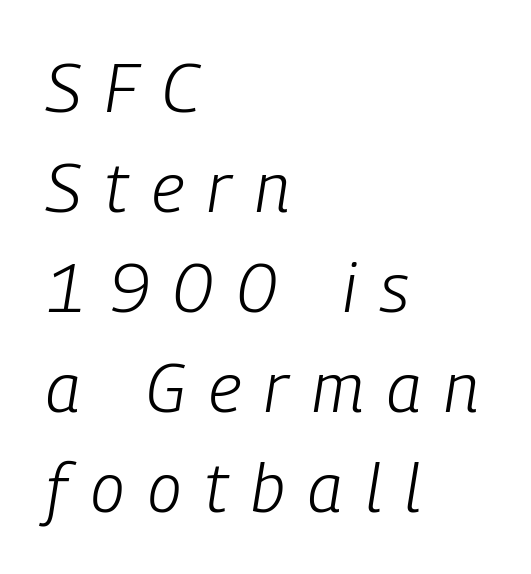
Q: Is the text bold? A: No.
Q: Is the text italic (slanted)? A: Yes, it leans right by about 9 degrees.
Q: Is the text underlined? A: No.
Q: How is the paragraph aligned? A: Left-aligned.
Q: Is the spacing between letters normal or unusually wide? A: Unusually wide.
Q: Is the spacing between lines tight, normal or loose? A: Normal.
Q: Width (condensed, normal, or wide)? A: Condensed.
Q: Stroke contrast? A: Low.
Q: x-height? A: Medium.
Q: Monospaced? A: No.
